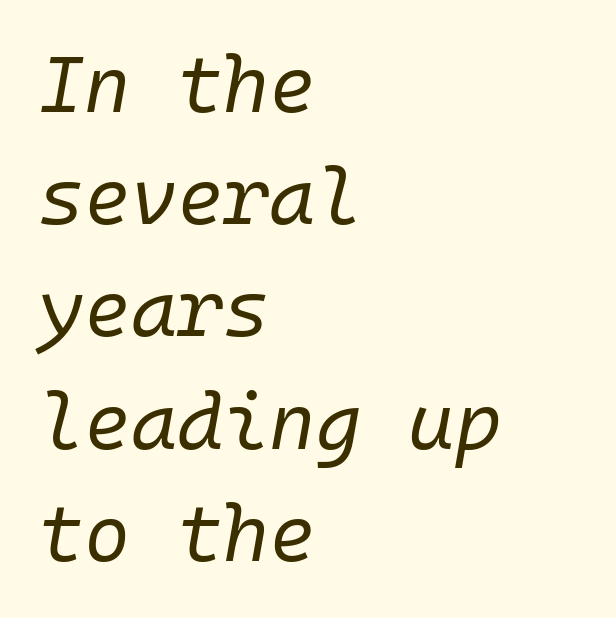
When letters slant like this, we call the style italic. Does the leading feel generous? No, just average. Spacing verdict: monospaced, one width for all characters. Anything drawn beneath the words? Only blank space.
